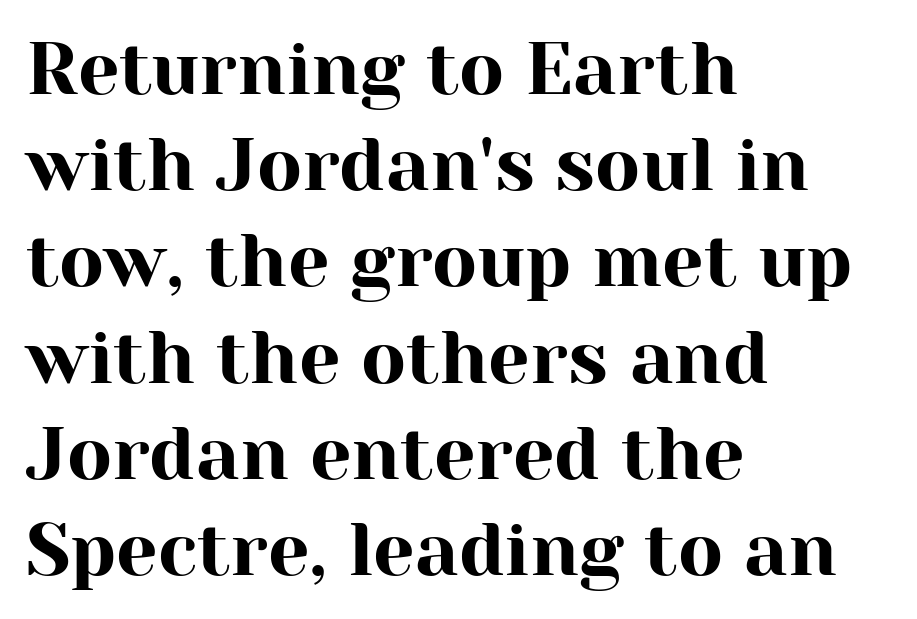
{"serif": "yes", "italic": "no", "width": "normal", "stroke_contrast": "high", "x_height": "medium", "monospaced": "no", "underline": "no", "align": "left", "line_spacing": "normal", "line_spacing_ratio": 1.3, "letter_spacing": "normal", "letter_spacing_em": 0.0, "glyph_px": 74}
